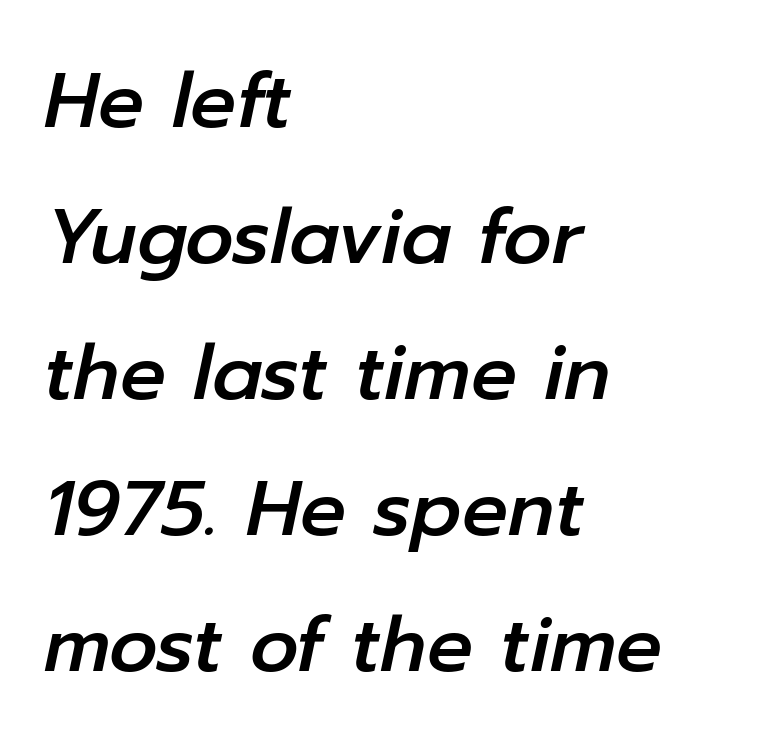
Q: Is the text italic (slanted)? A: Yes, it leans right by about 12 degrees.
Q: Is the text underlined? A: No.
Q: How is the paragraph aligned? A: Left-aligned.
Q: Is the spacing between letters normal or unusually wide? A: Normal.
Q: Width (condensed, normal, or wide)? A: Normal.
Q: Stroke contrast? A: Low.
Q: x-height? A: Medium.
Q: Monospaced? A: No.
